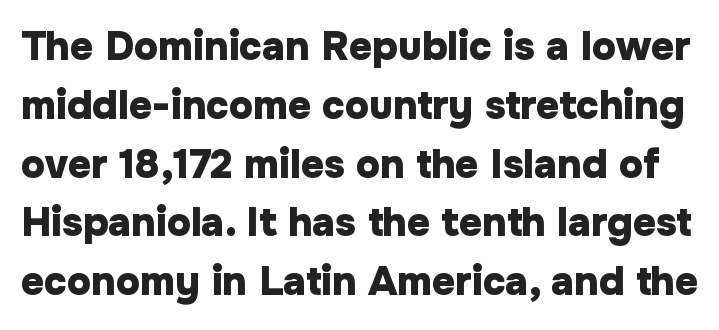
The image shows 40 px heavy sans-serif type, upright; set normal line spacing (1.47x), normal letter spacing, not underlined; low stroke contrast and a medium x-height.
